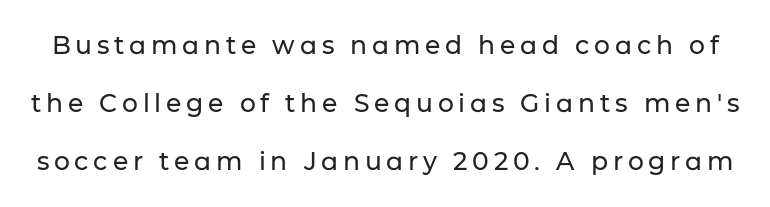
The image shows 25 px text type, upright; set loose line spacing (2.33x), not underlined.
